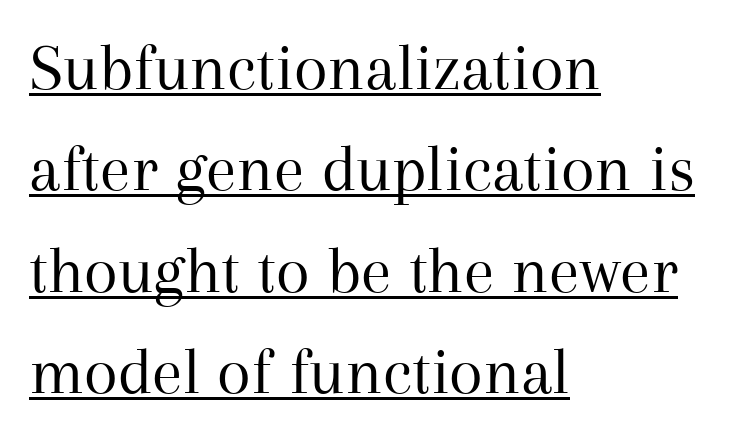
{"serif": "yes", "italic": "no", "bold": "no", "weight": "regular", "width": "normal", "stroke_contrast": "medium", "x_height": "medium", "monospaced": "no", "underline": "yes", "align": "left", "line_spacing": "normal", "line_spacing_ratio": 1.47, "letter_spacing": "normal", "letter_spacing_em": 0.0, "glyph_px": 69}
